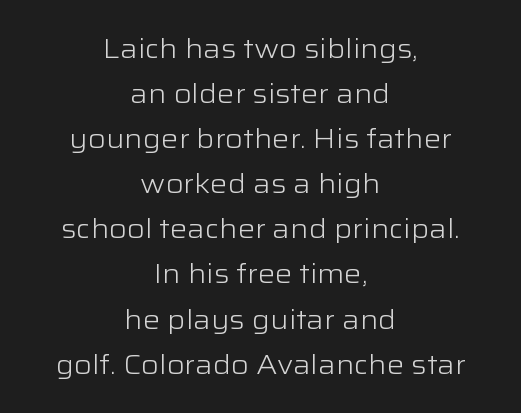
{"italic": "no", "bold": "no", "underline": "no", "align": "center", "line_spacing": "normal", "line_spacing_ratio": 1.67, "letter_spacing": "normal", "letter_spacing_em": 0.0, "glyph_px": 27}
